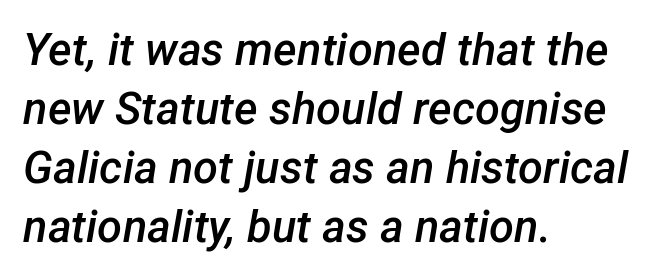
Style check: oblique. The designer left line spacing at the default. The letters advance in unequal steps, a hallmark of proportional type. In terms of weight, the rendering is demibold, just under bold. What stands out about the letter spacing? Nothing — it is the standard amount.
